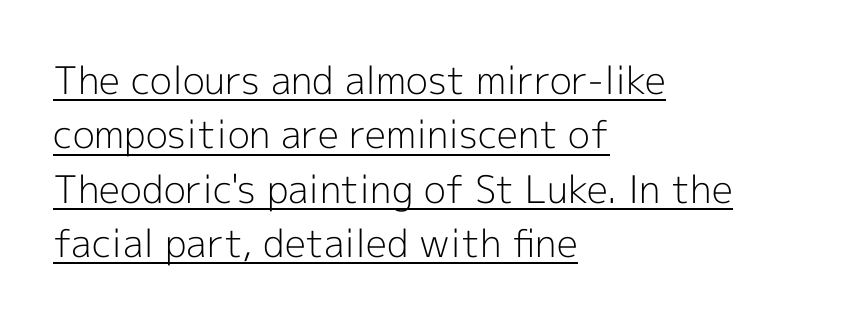
The image shows 38 px light sans-serif type, upright; set left-aligned, normal line spacing (1.43x), normal letter spacing, underlined; a medium x-height.
